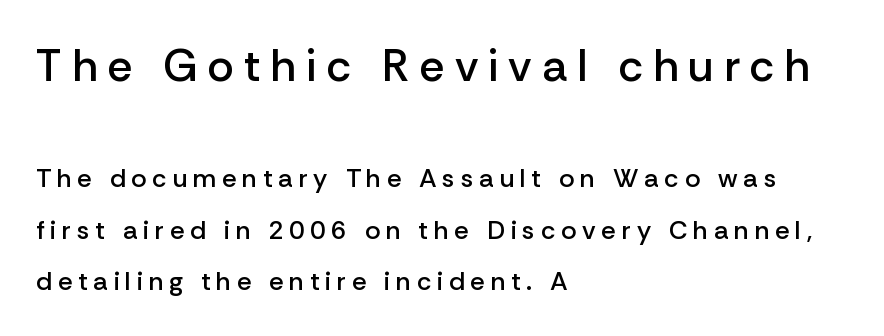
The image shows 45 px semibold sans-serif type, upright; set left-aligned, loose line spacing (1.98x), unusually wide letter spacing (+0.22 em), not underlined; the first (top) block is 1.73x larger; low stroke contrast and a medium x-height.
